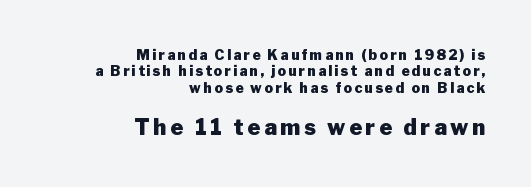
Q: Is the text bold? A: Yes.
Q: Is the text italic (slanted)? A: No, it is upright.
Q: Is the text underlined? A: No.
Q: How is the paragraph aligned? A: Right-aligned.
Q: Which block of text is set in a larger size, the first (top) or the second (bottom)? A: The second (bottom) one.
